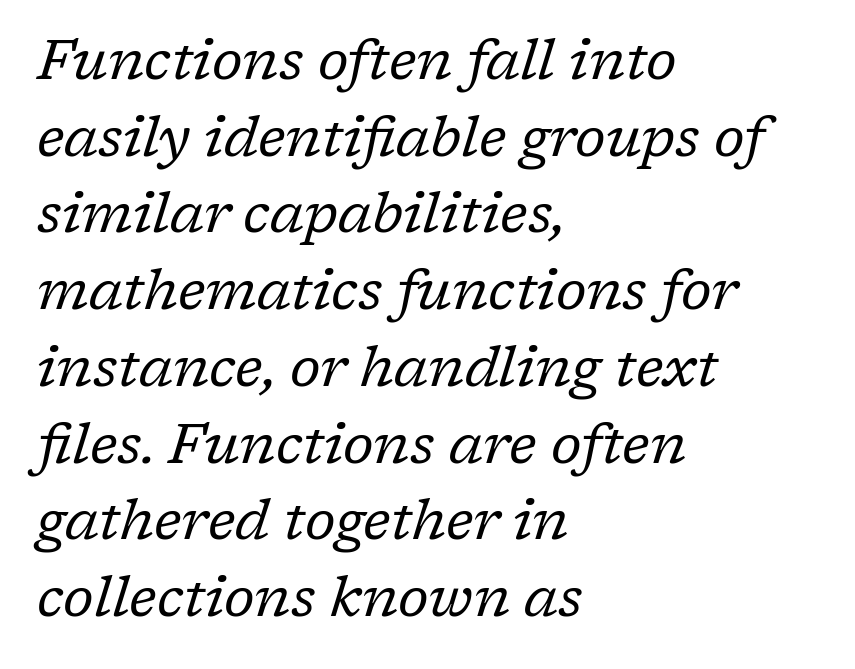
{"serif": "yes", "italic": "yes", "lean": "right", "slant_degrees": 17, "bold": "no", "weight": "regular", "width": "normal", "stroke_contrast": "low", "x_height": "medium", "monospaced": "no", "underline": "no", "align": "left", "line_spacing": "normal", "line_spacing_ratio": 1.37, "letter_spacing": "normal", "letter_spacing_em": 0.0, "glyph_px": 56}
